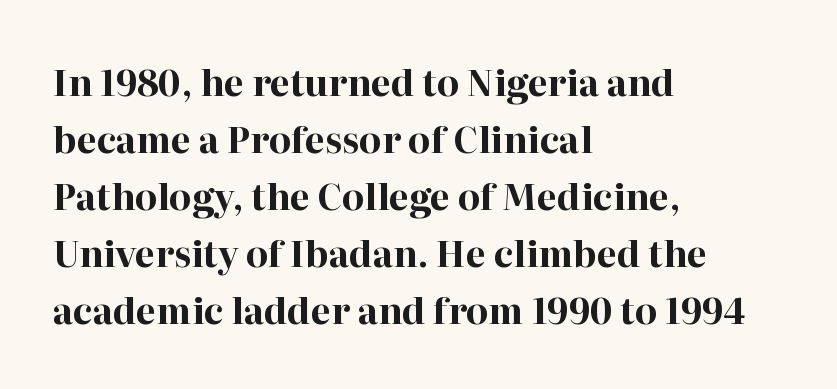
{"serif": "yes", "italic": "no", "bold": "yes", "weight": "bold", "width": "normal", "stroke_contrast": "high", "x_height": "medium", "monospaced": "no", "underline": "no", "align": "left", "line_spacing": "normal", "line_spacing_ratio": 1.58, "letter_spacing": "normal", "letter_spacing_em": 0.0, "glyph_px": 36}
